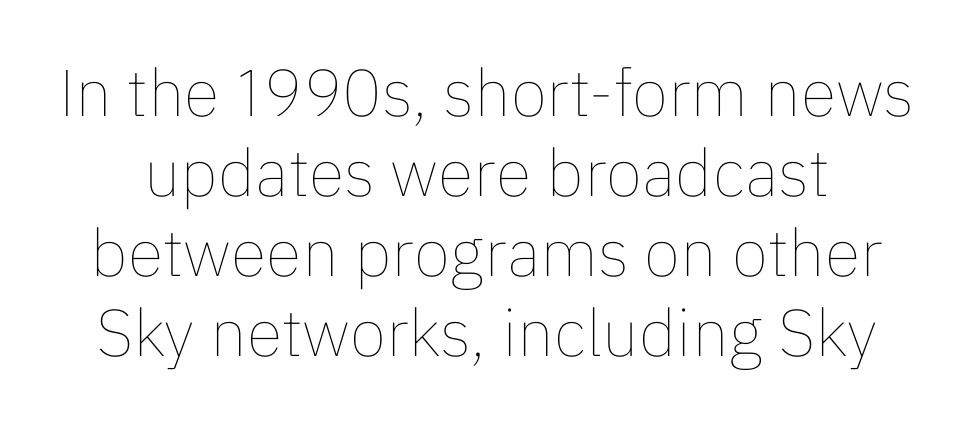
{"italic": "no", "bold": "no", "weight": "thin", "width": "normal", "stroke_contrast": "low", "x_height": "medium", "monospaced": "no", "underline": "no", "line_spacing_ratio": 1.21, "letter_spacing": "normal", "letter_spacing_em": 0.0, "glyph_px": 66}
